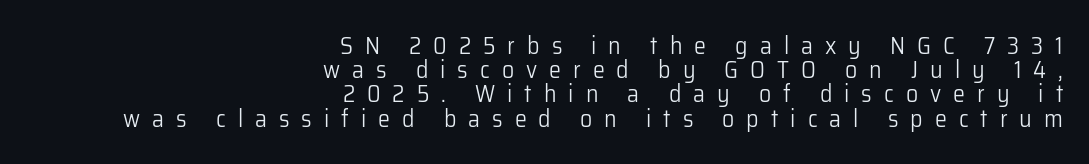
Q: Is the text bold? A: No.
Q: Is the text italic (slanted)? A: No, it is upright.
Q: Is the text underlined? A: No.
Q: How is the paragraph aligned? A: Right-aligned.
Q: Is the spacing between letters normal or unusually wide? A: Unusually wide.
Q: Is the spacing between lines tight, normal or loose? A: Tight.
